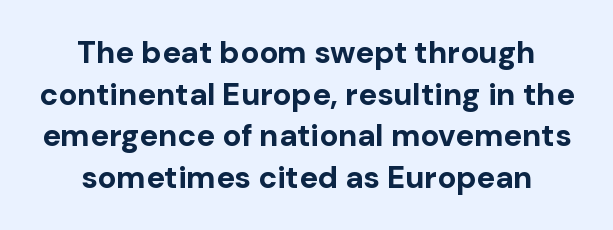
Q: Is the text bold? A: Yes.
Q: Is the text italic (slanted)? A: No, it is upright.
Q: Is the typeface a serif or a sans-serif typeface? A: Sans-serif.
Q: Is the text underlined? A: No.
Q: How is the paragraph aligned? A: Centered.
Q: Is the spacing between letters normal or unusually wide? A: Normal.
Q: Is the spacing between lines tight, normal or loose? A: Normal.
Q: Width (condensed, normal, or wide)? A: Normal.
Q: Stroke contrast? A: Low.
Q: x-height? A: Medium.
Q: Monospaced? A: No.
